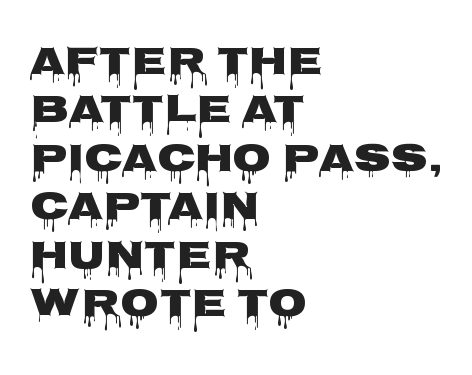
A typesetter would label this face a sans. Posture: straight, roman, zero tilt. This is heavy type, rendered in bold. Inter-character spacing is left at the font's built-in metrics. Short and long lines alike share a common starting point at left.
